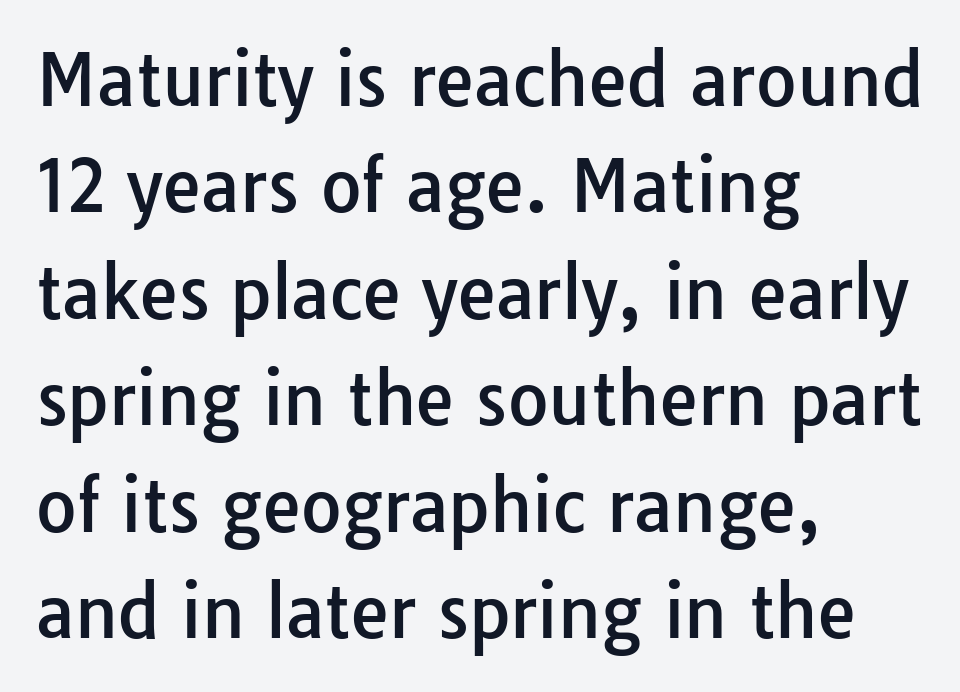
The image shows 70 px sans-serif type, upright; set left-aligned, normal line spacing (1.52x), normal letter spacing, not underlined; low stroke contrast and a medium x-height.
